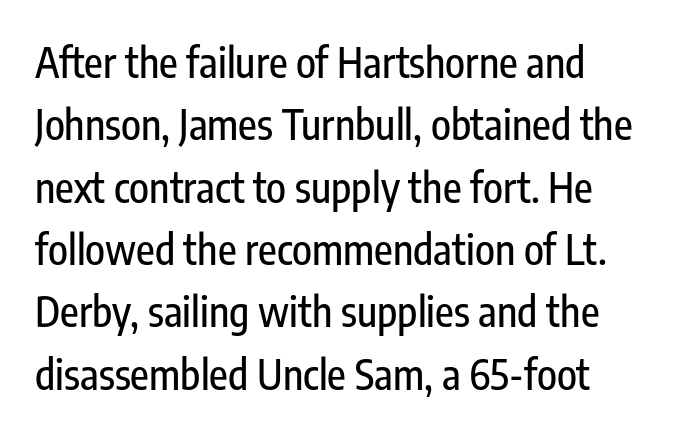
A bare baseline throughout the passage. Each letter keeps its own natural width here, so spacing adapts to shape. I'd call this a sans setting — the letters go barefoot. This is roman type, the default non-slanted kind. Vertical spacing — default. Between one letter and the next there's only the usual sliver of space.
